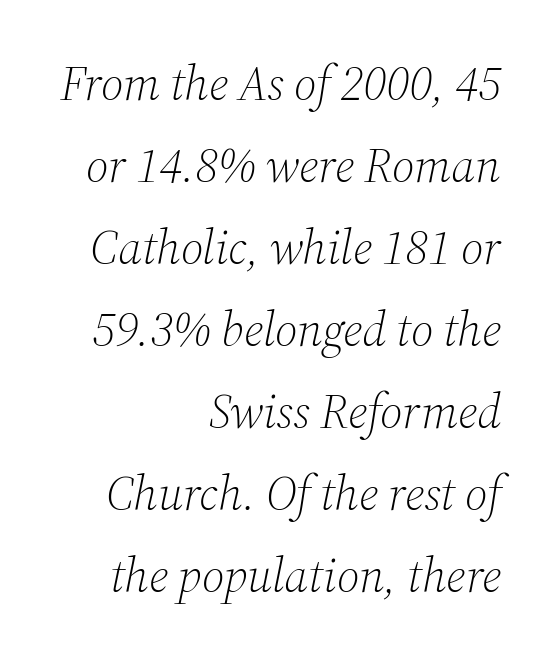
Descenders are the only things crossing below the line. No heavy texture on the line: the type isn't bold. Looking at the ascenders, they clearly lean. Where is the straight margin? On the right. Glyph-to-glyph distance matches everyday printed text.
